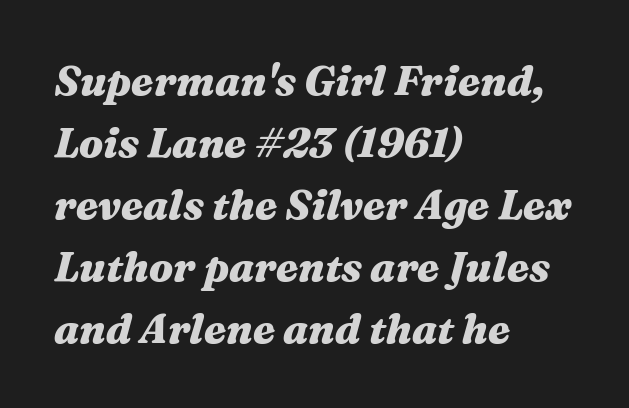
Q: Is the text bold? A: Yes.
Q: Is the text italic (slanted)? A: Yes, it leans right by about 16 degrees.
Q: Is the text underlined? A: No.
Q: How is the paragraph aligned? A: Left-aligned.
Q: Is the spacing between letters normal or unusually wide? A: Normal.
Q: Is the spacing between lines tight, normal or loose? A: Normal.
Q: Width (condensed, normal, or wide)? A: Wide.
Q: Stroke contrast? A: Medium.
Q: x-height? A: Medium.
Q: Monospaced? A: No.
